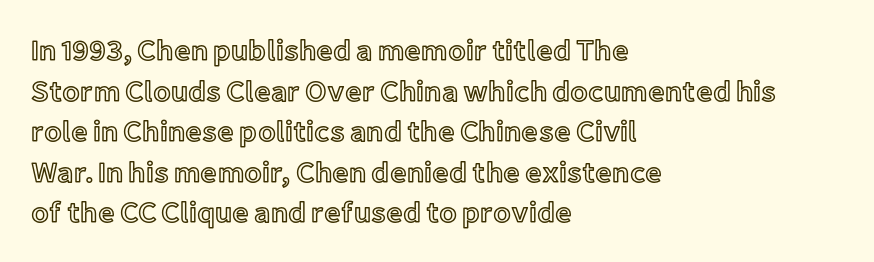
{"italic": "no", "width": "normal", "x_height": "medium", "monospaced": "no", "underline": "no", "align": "left", "line_spacing": "normal", "line_spacing_ratio": 1.4, "letter_spacing": "normal", "letter_spacing_em": 0.0, "glyph_px": 29}
